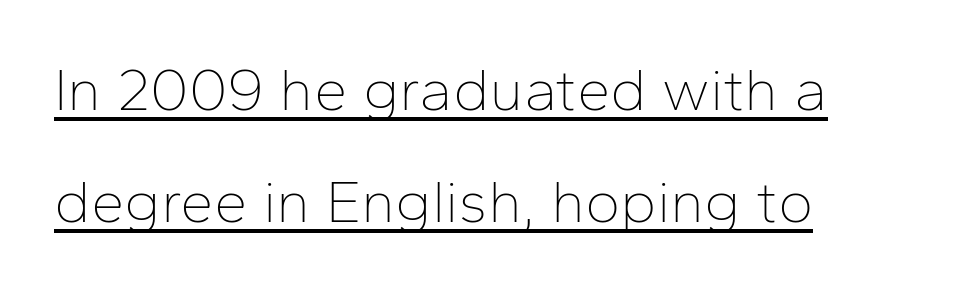
The image shows 60 px thin sans-serif type, upright; set left-aligned, line spacing 1.87x, normal letter spacing, underlined; low stroke contrast and a medium x-height.
